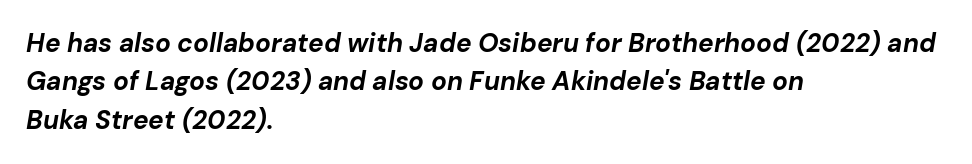
Q: Is the text bold? A: Yes.
Q: Is the text italic (slanted)? A: Yes, it leans right by about 10 degrees.
Q: Is the text underlined? A: No.
Q: How is the paragraph aligned? A: Left-aligned.
Q: Is the spacing between letters normal or unusually wide? A: Normal.
Q: Is the spacing between lines tight, normal or loose? A: Normal.
